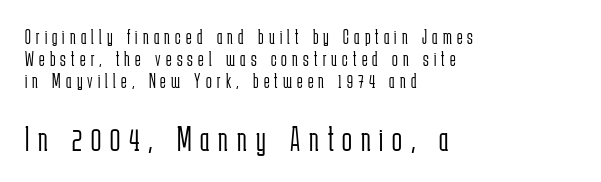
Q: Is the text bold? A: No.
Q: Is the text italic (slanted)? A: No, it is upright.
Q: Is the typeface a serif or a sans-serif typeface? A: Sans-serif.
Q: Is the text underlined? A: No.
Q: How is the paragraph aligned? A: Left-aligned.
Q: Is the spacing between letters normal or unusually wide? A: Unusually wide.
Q: Is the spacing between lines tight, normal or loose? A: Tight.
Q: Which block of text is set in a larger size, the first (top) or the second (bottom)? A: The second (bottom) one.
Q: Width (condensed, normal, or wide)? A: Condensed.
Q: Stroke contrast? A: Low.
Q: x-height? A: Medium.
Q: Monospaced? A: No.
